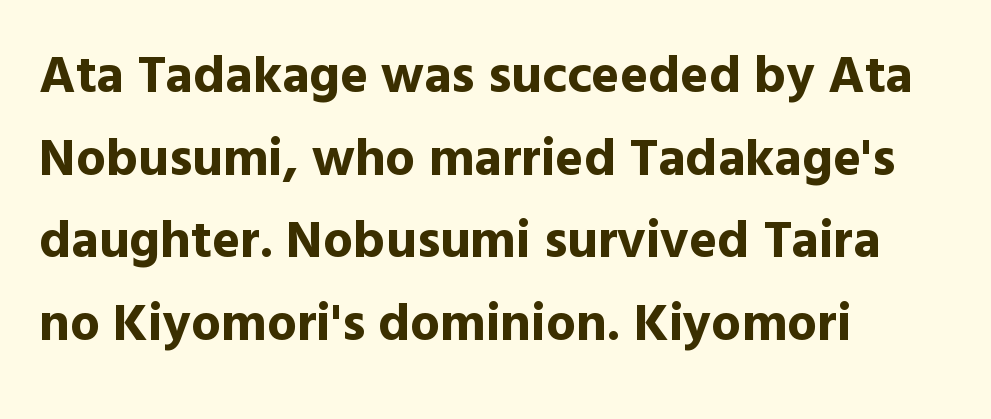
All the whitespace from short lines collects on the right. Quick note: not italic, upright. This sample has the flowing, uneven cadence of proportional lettering. Vertical spacing — default.
